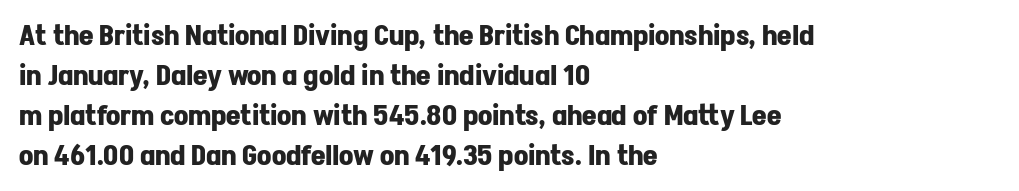
{"serif": "no", "italic": "no", "bold": "yes", "weight": "bold", "width": "normal", "stroke_contrast": "low", "x_height": "medium", "monospaced": "no", "underline": "no", "align": "left", "line_spacing": "normal", "line_spacing_ratio": 1.43, "letter_spacing": "normal", "letter_spacing_em": 0.0, "glyph_px": 28}
